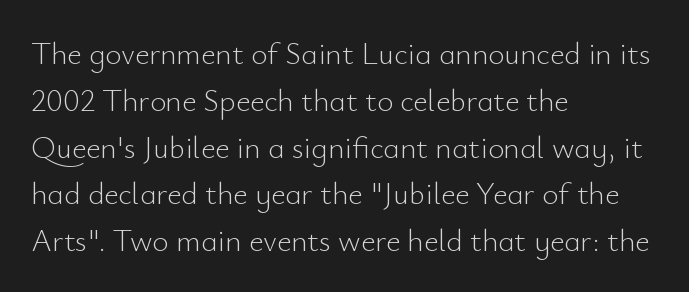
The image shows 31 px light sans-serif type, upright; set left-aligned, normal line spacing (1.51x), normal letter spacing, not underlined; low stroke contrast and a small x-height.
